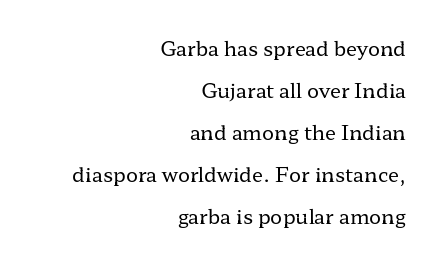
The image shows 20 px text type, upright; set right-aligned, loose line spacing (2.1x), normal letter spacing, not underlined.
